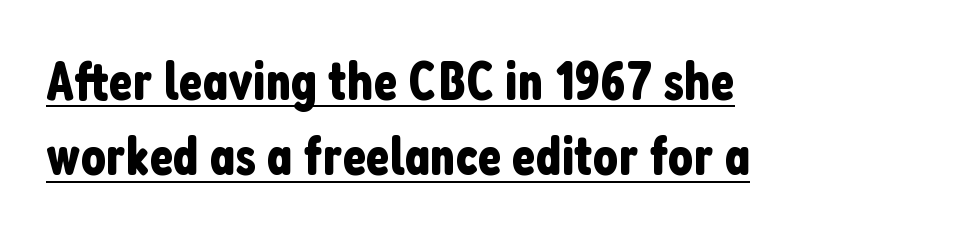
The letters stand straight up with perfectly vertical stems. The letters sit at their default tracking, neither squeezed nor spread. This sample has the flowing, uneven cadence of proportional lettering. A typesetter would label this face a sans. The text block is weighted toward the left margin, trailing off unevenly rightward. In terms of leading, this rendering sits right in the middle.
